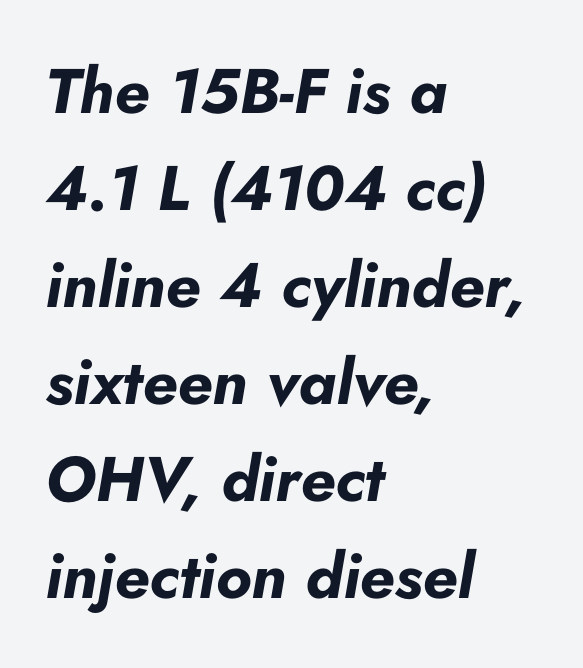
{"italic": "yes", "lean": "right", "slant_degrees": 10, "bold": "yes", "weight": "bold", "width": "normal", "stroke_contrast": "low", "x_height": "small", "monospaced": "no", "underline": "no", "align": "left", "line_spacing": "normal", "line_spacing_ratio": 1.54, "letter_spacing": "normal", "letter_spacing_em": 0.0, "glyph_px": 63}
